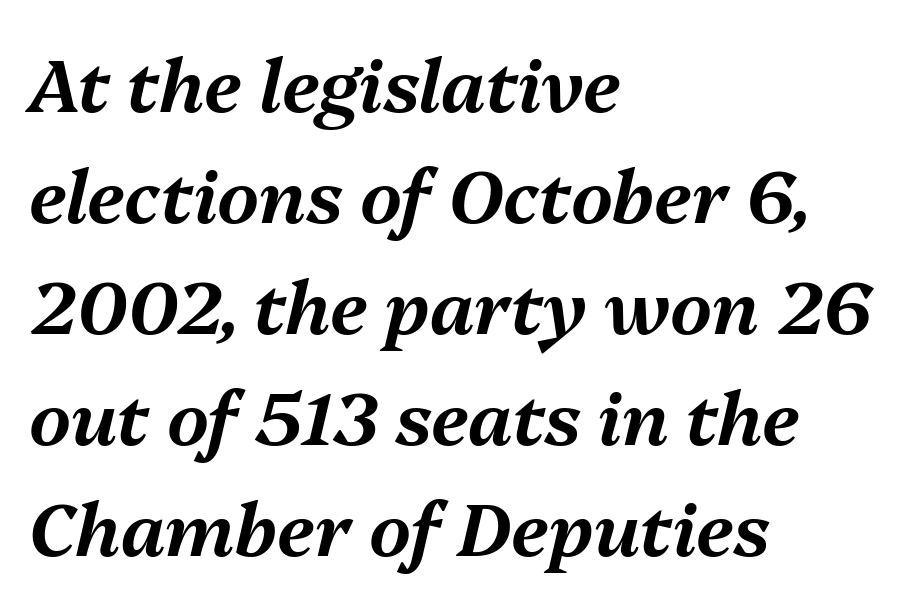
Visually the block forms a straight wall on the left and a jagged coastline on the right. Looking at the ascenders, they clearly lean. The space directly below the letters is spotless. What's the leading like? Ordinary, nothing unusual.
